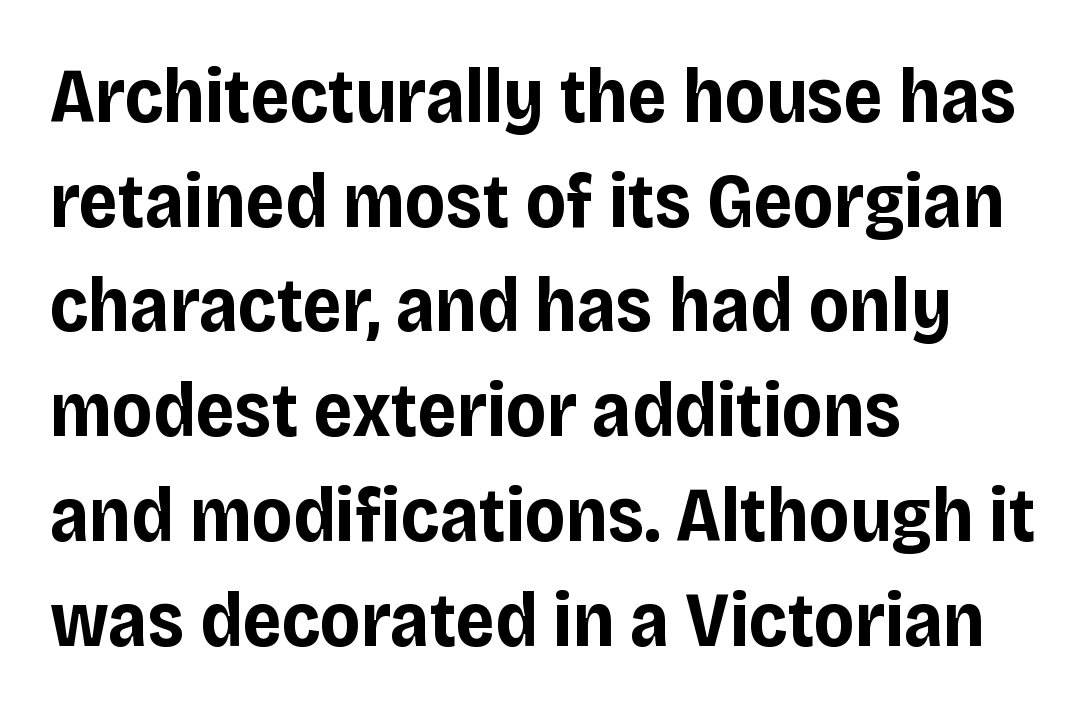
The image shows 77 px bold sans-serif type, upright; set left-aligned, normal line spacing (1.36x), normal letter spacing, not underlined; low stroke contrast and a large x-height.
